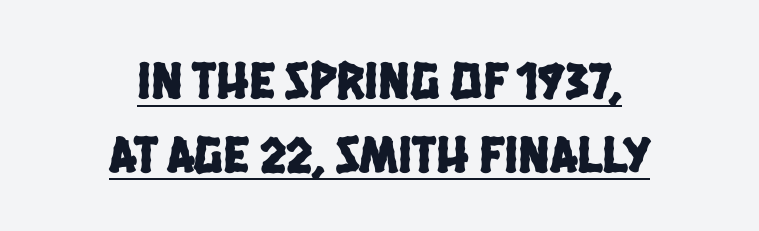
{"serif": "no", "width": "condensed", "stroke_contrast": "low", "x_height": "large", "monospaced": "no", "underline": "yes", "align": "center", "line_spacing": "normal", "line_spacing_ratio": 1.39, "letter_spacing": "normal", "letter_spacing_em": 0.0, "glyph_px": 53}
